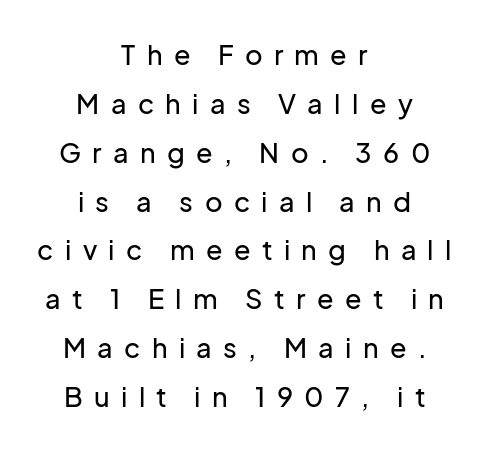
The image shows 27 px text type, upright; set centered, line spacing 1.81x, unusually wide letter spacing (+0.42 em), not underlined.
